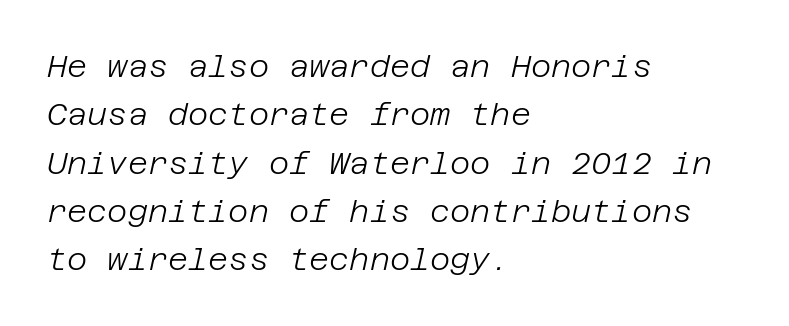
Q: Is the text bold? A: No.
Q: Is the text italic (slanted)? A: Yes, it leans right by about 12 degrees.
Q: Is the text underlined? A: No.
Q: How is the paragraph aligned? A: Left-aligned.
Q: Is the spacing between letters normal or unusually wide? A: Normal.
Q: Is the spacing between lines tight, normal or loose? A: Normal.
Q: Width (condensed, normal, or wide)? A: Normal.
Q: Stroke contrast? A: Low.
Q: x-height? A: Large.
